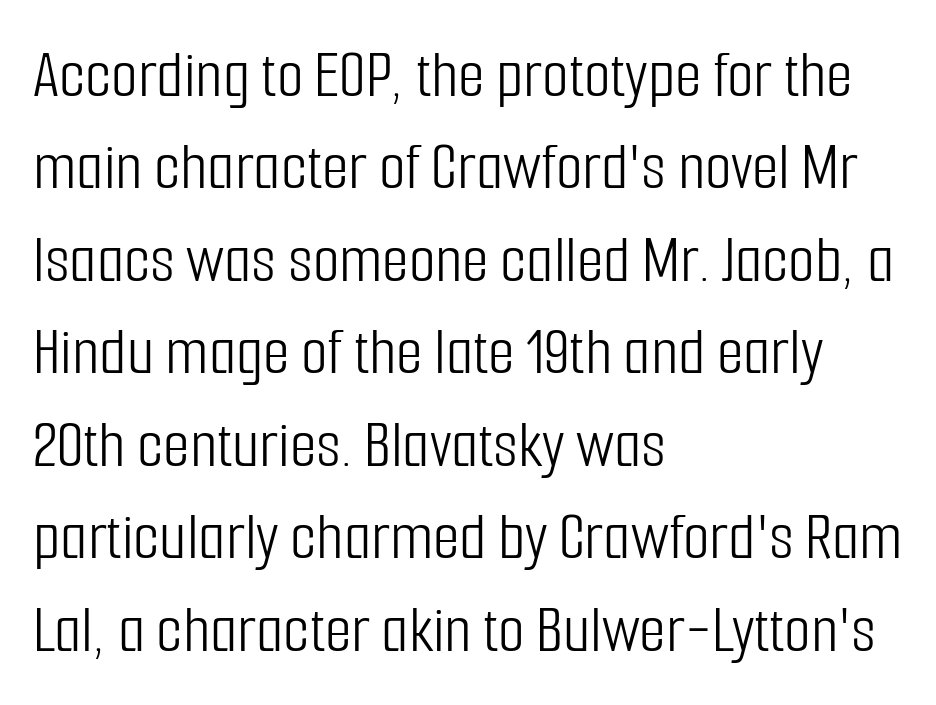
{"serif": "no", "italic": "no", "bold": "no", "weight": "light", "width": "condensed", "stroke_contrast": "low", "x_height": "medium", "monospaced": "no", "underline": "no", "align": "left", "line_spacing": "normal", "line_spacing_ratio": 1.34, "letter_spacing": "normal", "letter_spacing_em": 0.0, "glyph_px": 69}
